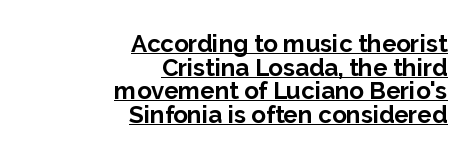
Q: Is the text bold? A: Yes.
Q: Is the text italic (slanted)? A: No, it is upright.
Q: Is the text underlined? A: Yes.
Q: How is the paragraph aligned? A: Right-aligned.
Q: Is the spacing between letters normal or unusually wide? A: Normal.
Q: Is the spacing between lines tight, normal or loose? A: Tight.
